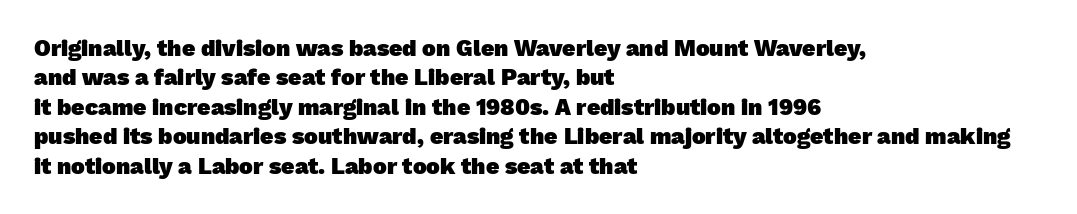
Q: Is the text bold? A: Yes.
Q: Is the text underlined? A: No.
Q: How is the paragraph aligned? A: Left-aligned.
Q: Is the spacing between letters normal or unusually wide? A: Normal.
Q: Is the spacing between lines tight, normal or loose? A: Normal.
